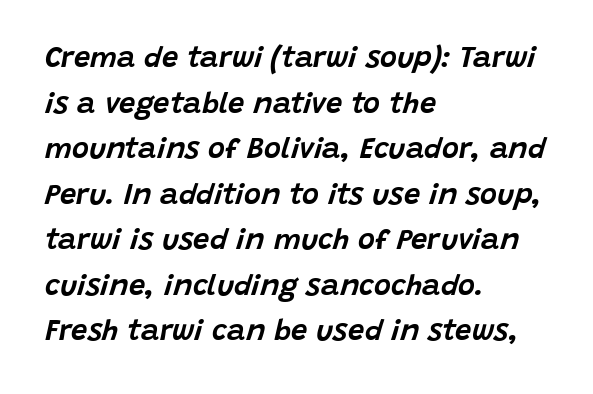
Do the characters align in a grid? No, the font is proportional. Which margin do the lines hug? The left one — the right edge is uneven. Quick note: underline off. Compared with typical paragraphs, the rows here are spaced about the same.
